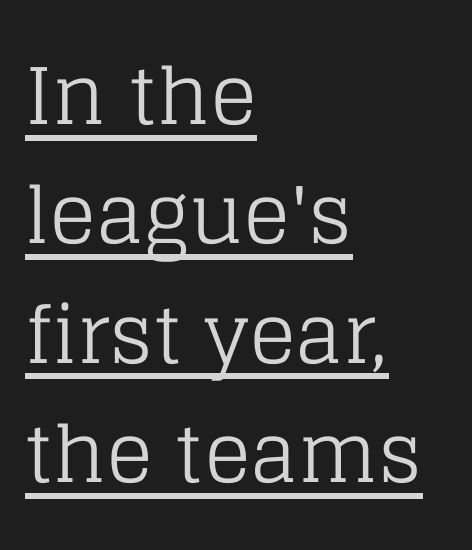
{"serif": "yes", "italic": "no", "bold": "no", "weight": "regular", "width": "normal", "stroke_contrast": "low", "x_height": "large", "monospaced": "no", "underline": "yes", "align": "left", "line_spacing": "normal", "line_spacing_ratio": 1.53, "letter_spacing": "normal", "letter_spacing_em": 0.0, "glyph_px": 78}
